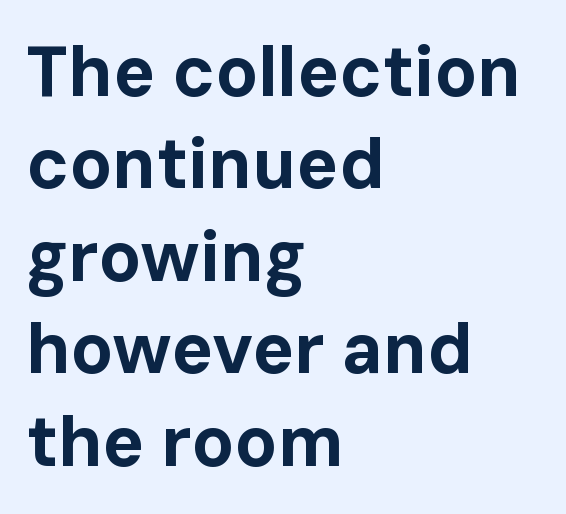
{"serif": "no", "italic": "no", "bold": "yes", "weight": "bold", "width": "normal", "stroke_contrast": "low", "x_height": "medium", "monospaced": "no", "underline": "no", "align": "left", "line_spacing": "normal", "line_spacing_ratio": 1.32, "letter_spacing": "normal", "letter_spacing_em": 0.0, "glyph_px": 70}
